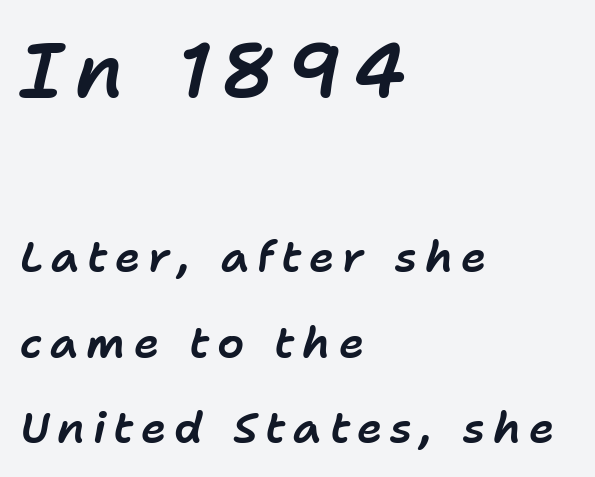
{"italic": "yes", "lean": "right", "slant_degrees": 11, "width": "normal", "stroke_contrast": "low", "x_height": "medium", "monospaced": "no", "underline": "no", "align": "left", "line_spacing": "loose", "line_spacing_ratio": 1.98, "larger_block": "first", "size_ratio": 1.74, "glyph_px": 75}
